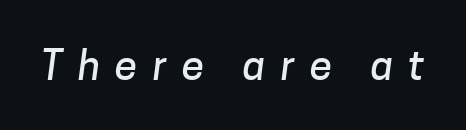
The image shows 41 px sans-serif type; set unusually wide letter spacing (+0.37 em), not underlined; low stroke contrast and a medium x-height.
